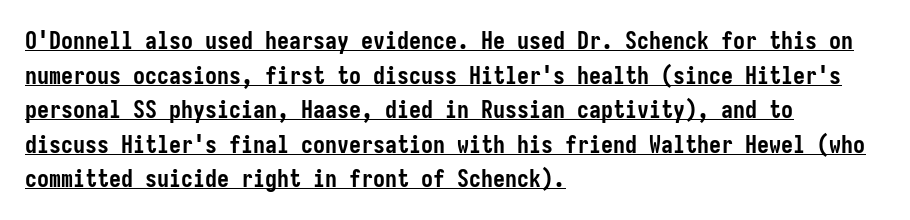
{"italic": "no", "bold": "yes", "underline": "yes", "align": "left", "line_spacing": "normal", "line_spacing_ratio": 1.44, "letter_spacing": "normal", "letter_spacing_em": 0.0, "glyph_px": 24}
